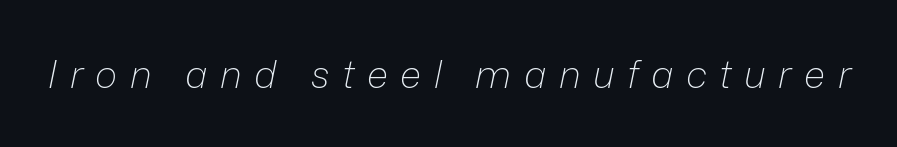
Rule under the text: the space is simply empty. Tracking here is generous; glyphs stand well apart from one another. Vertical stems look standard width or narrower in stroke. The rendering applies a slant to the glyphs. Looks like regular typesetting: each glyph gets only the width it needs.
